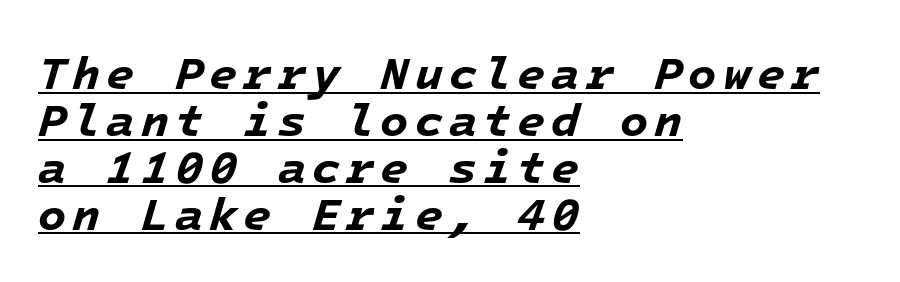
{"italic": "yes", "lean": "right", "slant_degrees": 16, "bold": "yes", "weight": "bold", "width": "normal", "stroke_contrast": "low", "x_height": "medium", "monospaced": "yes", "underline": "yes", "align": "left", "line_spacing": "tight", "line_spacing_ratio": 1.02, "glyph_px": 46}
